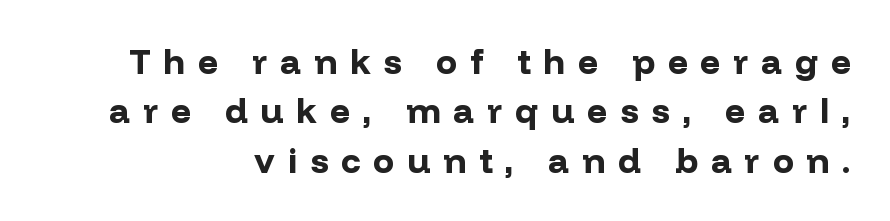
{"serif": "no", "italic": "no", "bold": "yes", "weight": "bold", "width": "normal", "stroke_contrast": "low", "x_height": "medium", "monospaced": "no", "underline": "no", "line_spacing": "normal", "line_spacing_ratio": 1.41, "letter_spacing": "wide", "letter_spacing_em": 0.37, "glyph_px": 35}
